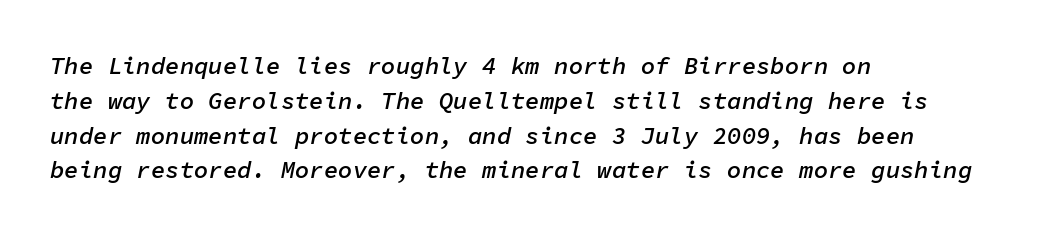
The image shows 24 px text type, italic (leaning right); set left-aligned, normal line spacing (1.45x), normal letter spacing, not underlined.
